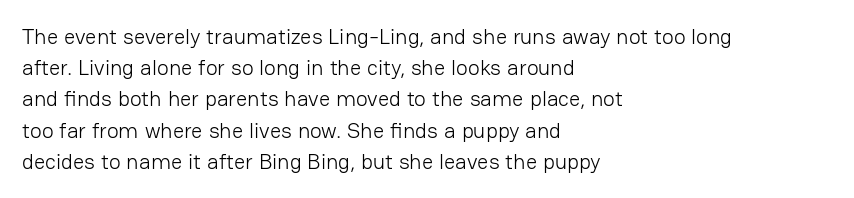
Every row of glyphs begins at an identical x-position on the left. The typesetting does not lean heavy: it is not bold. One glance says typical: line gaps are just what's usual. Underlining? Definitely not there.
